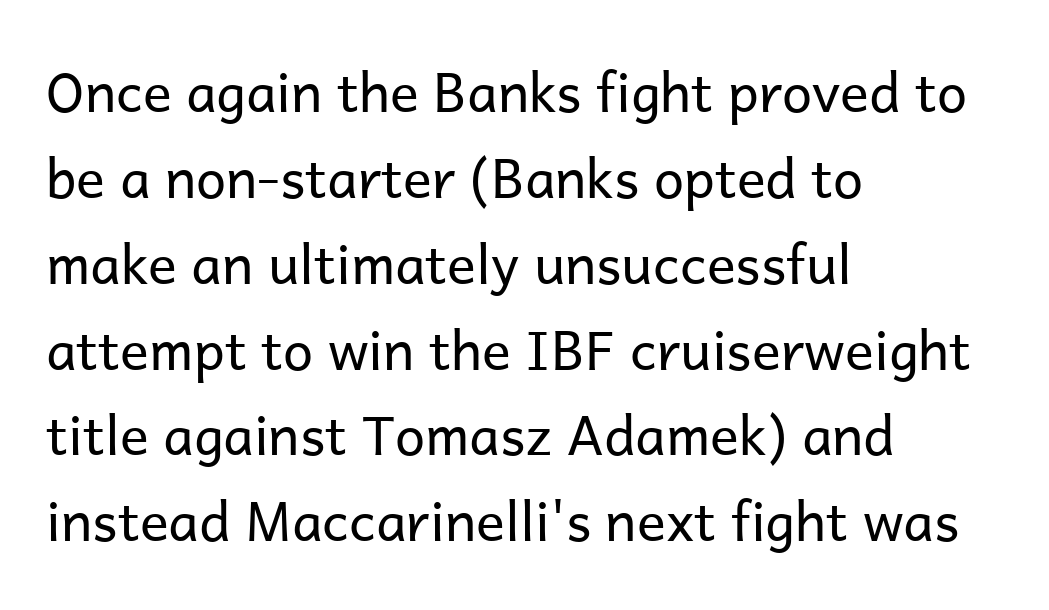
{"serif": "no", "italic": "no", "bold": "no", "weight": "regular", "width": "normal", "stroke_contrast": "low", "x_height": "medium", "monospaced": "no", "underline": "no", "align": "left", "line_spacing": "normal", "line_spacing_ratio": 1.59, "letter_spacing": "normal", "letter_spacing_em": 0.0, "glyph_px": 54}
